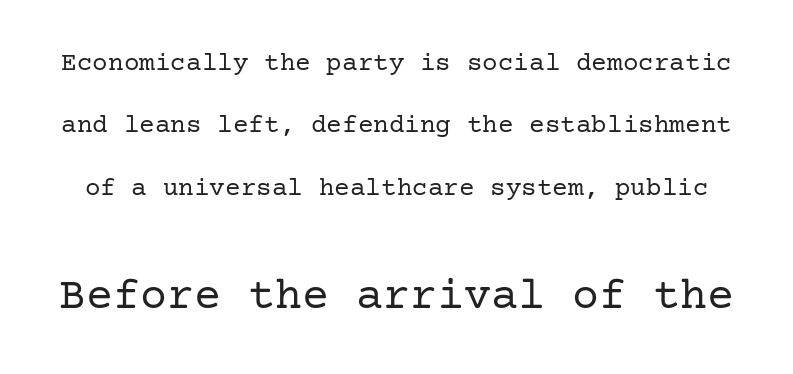
{"serif": "yes", "italic": "no", "bold": "no", "weight": "regular", "width": "normal", "stroke_contrast": "low", "x_height": "medium", "underline": "no", "line_spacing": "loose", "line_spacing_ratio": 2.4, "letter_spacing": "normal", "letter_spacing_em": 0.0, "larger_block": "second", "size_ratio": 1.73, "glyph_px": 45}
